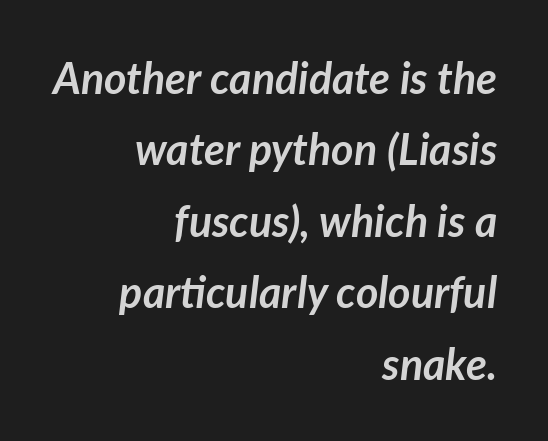
Q: Is the text bold? A: Yes.
Q: Is the text italic (slanted)? A: Yes, it leans right by about 7 degrees.
Q: Is the text underlined? A: No.
Q: How is the paragraph aligned? A: Right-aligned.
Q: Is the spacing between letters normal or unusually wide? A: Normal.
Q: Is the spacing between lines tight, normal or loose? A: Normal.
Q: Width (condensed, normal, or wide)? A: Normal.
Q: Stroke contrast? A: Low.
Q: x-height? A: Medium.
Q: Monospaced? A: No.
